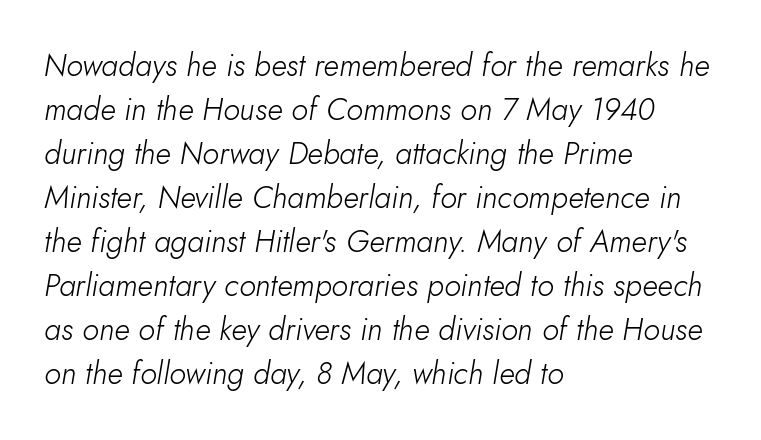
The image shows 31 px light type, italic (leaning right); set left-aligned, normal line spacing (1.42x), normal letter spacing, not underlined; low stroke contrast and a small x-height.
